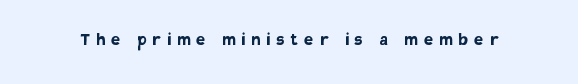
{"italic": "no", "bold": "yes", "underline": "no", "letter_spacing": "wide", "letter_spacing_em": 0.32, "glyph_px": 20}
